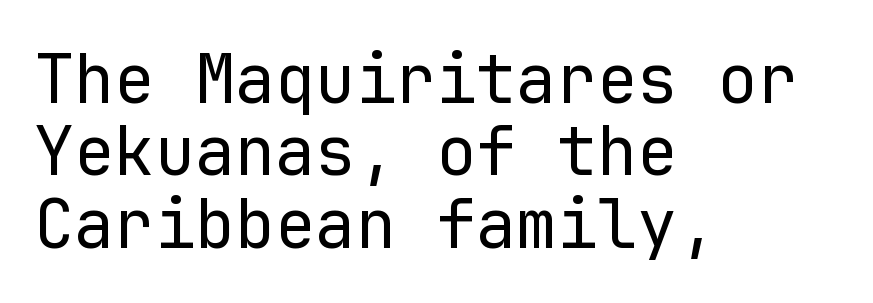
{"serif": "no", "italic": "no", "bold": "no", "weight": "regular", "width": "normal", "stroke_contrast": "low", "x_height": "medium", "monospaced": "yes", "underline": "no", "align": "left", "line_spacing": "tight", "line_spacing_ratio": 1.08, "letter_spacing": "normal", "letter_spacing_em": 0.0, "glyph_px": 67}
